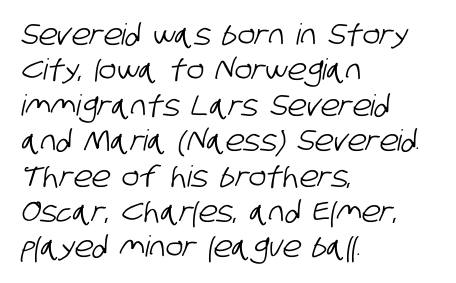
The image shows 29 px condensed sans-serif type; set left-aligned, line spacing 1.22x, normal letter spacing, not underlined; low stroke contrast and a large x-height.
